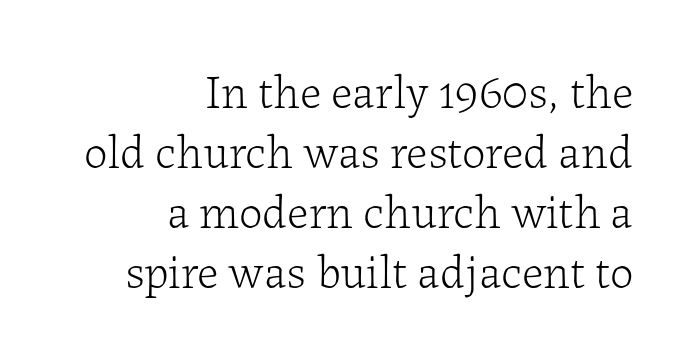
The image shows 47 px light serif type, upright; set right-aligned, normal line spacing (1.28x), normal letter spacing, not underlined; low stroke contrast and a medium x-height.
